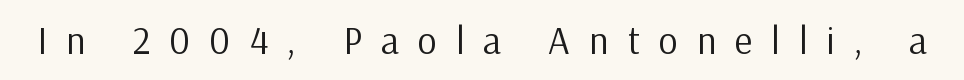
The image shows 38 px regular-weight sans-serif type, upright; set unusually wide letter spacing (+0.5 em), not underlined; low stroke contrast and a medium x-height.
